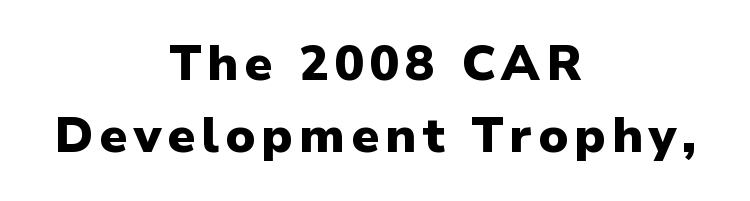
The image shows 49 px heavy sans-serif type, upright; set centered, normal line spacing (1.47x), not underlined; low stroke contrast and a medium x-height.
